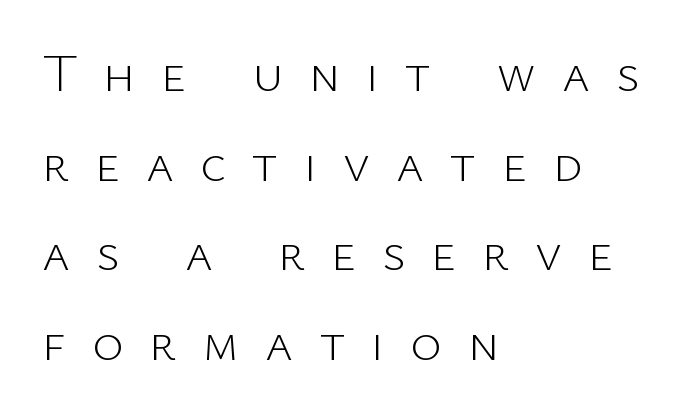
{"serif": "no", "italic": "no", "bold": "no", "weight": "light", "width": "normal", "stroke_contrast": "low", "x_height": "medium", "monospaced": "no", "underline": "no", "align": "left", "line_spacing": "normal", "line_spacing_ratio": 1.69, "letter_spacing": "wide", "letter_spacing_em": 0.49, "glyph_px": 53}
